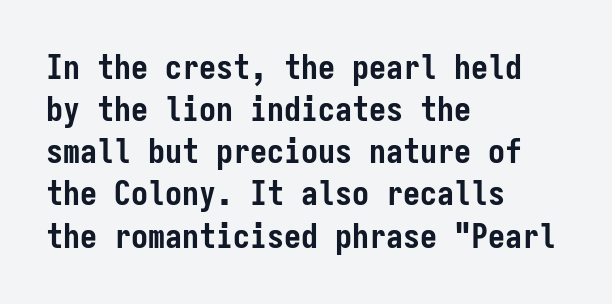
The image shows 34 px semibold, condensed sans-serif type, upright, monospaced; set left-aligned, line spacing 1.24x, normal letter spacing, not underlined; low stroke contrast and a medium x-height.
